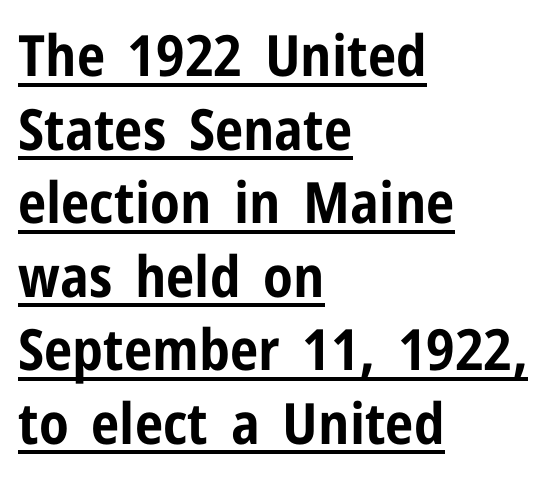
Q: Is the text bold? A: Yes.
Q: Is the text italic (slanted)? A: No, it is upright.
Q: Is the typeface a serif or a sans-serif typeface? A: Sans-serif.
Q: Is the text underlined? A: Yes.
Q: How is the paragraph aligned? A: Left-aligned.
Q: Is the spacing between letters normal or unusually wide? A: Normal.
Q: Is the spacing between lines tight, normal or loose? A: Normal.
Q: Width (condensed, normal, or wide)? A: Condensed.
Q: Stroke contrast? A: Low.
Q: x-height? A: Medium.
Q: Monospaced? A: No.
